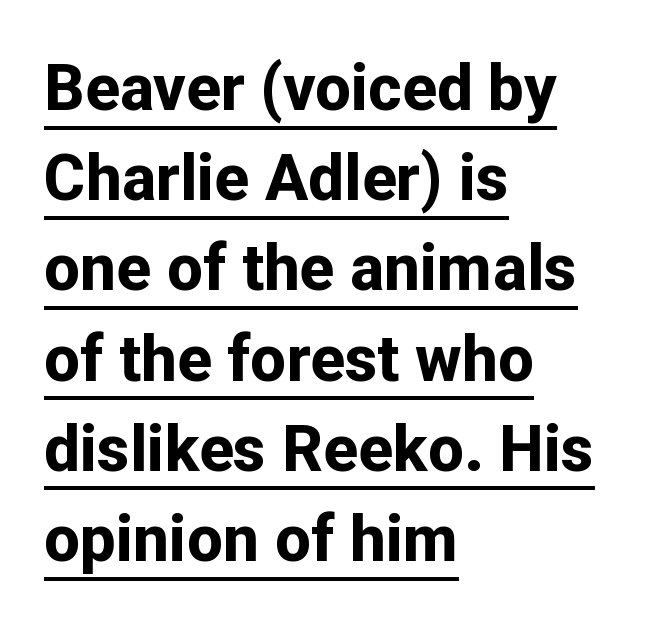
The typeface chosen for these lines omits serifs. Compared with typical body copy, the letter spacing here is the same. Summary of weight: heavy, a full bold. If you measured baseline to baseline, you'd find a middling distance. Does a line run under the words? Yes, clearly. Nope, not italic — everything's standing straight.
